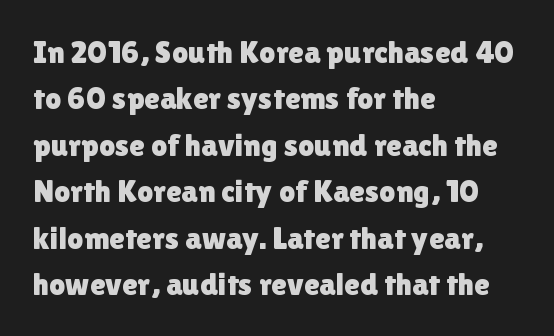
These lines keep a tight, regular rhythm from letter to letter. Rows of type keep a routine distance in the vertical direction. This sample has the flowing, uneven cadence of proportional lettering. The typography opts for an upright posture over an oblique one.
